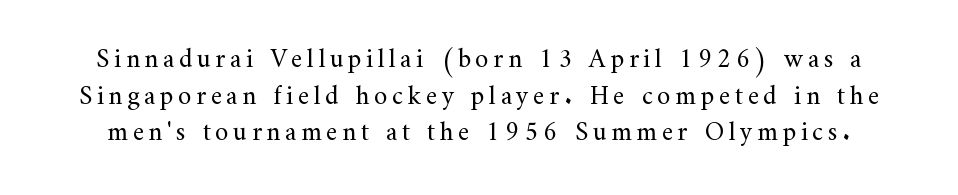
The zone under the glyphs is completely vacant. Leading: standard. The letterforms sit at book weight or below. Is there any slant? The stems are plumb.
